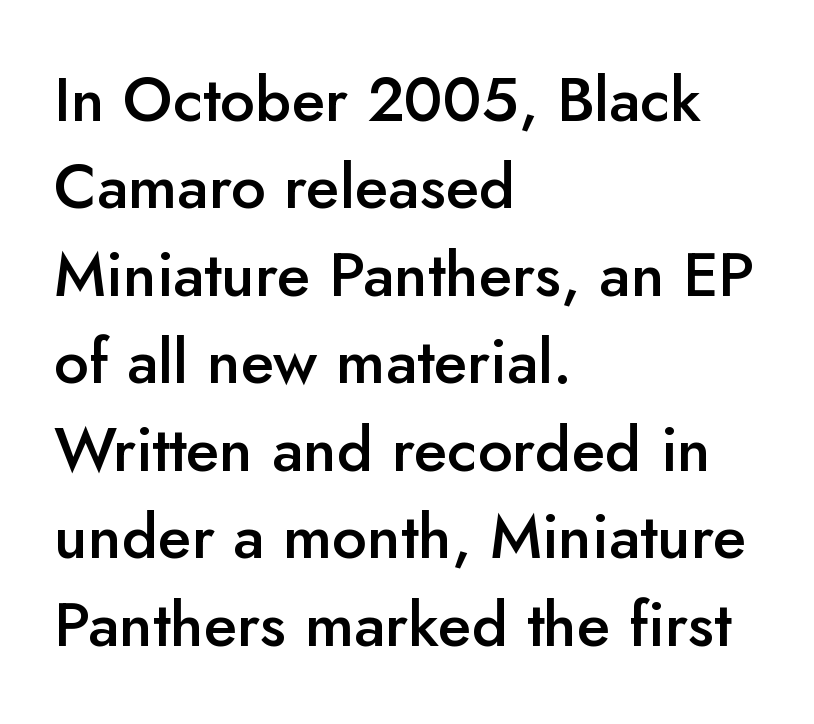
The image shows 62 px semibold sans-serif type, upright; set left-aligned, normal line spacing (1.41x), normal letter spacing, not underlined; low stroke contrast and a small x-height.
